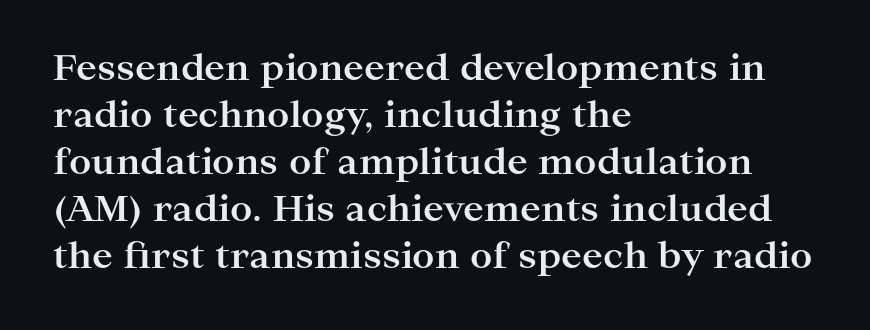
{"serif": "yes", "italic": "no", "bold": "yes", "weight": "bold", "width": "wide", "stroke_contrast": "high", "x_height": "medium", "monospaced": "no", "underline": "no", "align": "left", "line_spacing": "normal", "line_spacing_ratio": 1.34, "letter_spacing": "normal", "letter_spacing_em": 0.0, "glyph_px": 35}
